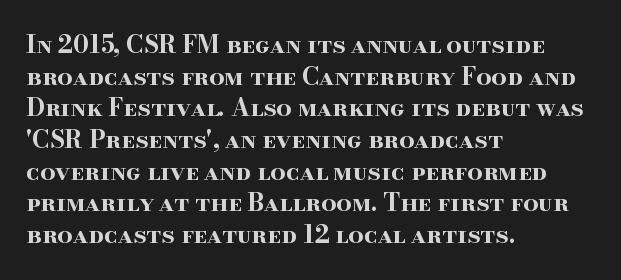
Q: Is the text bold? A: Yes.
Q: Is the text italic (slanted)? A: No, it is upright.
Q: Is the text underlined? A: No.
Q: How is the paragraph aligned? A: Left-aligned.
Q: Is the spacing between letters normal or unusually wide? A: Normal.
Q: Is the spacing between lines tight, normal or loose? A: Normal.
